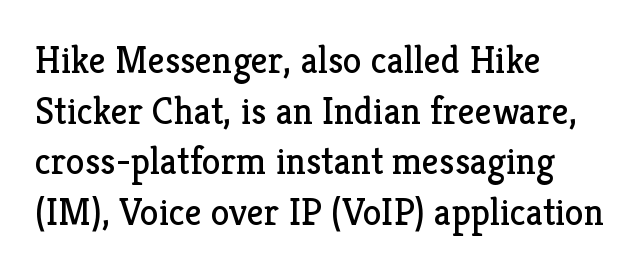
Q: Is the text bold? A: No.
Q: Is the text italic (slanted)? A: No, it is upright.
Q: Is the typeface a serif or a sans-serif typeface? A: Serif.
Q: Is the text underlined? A: No.
Q: How is the paragraph aligned? A: Left-aligned.
Q: Is the spacing between letters normal or unusually wide? A: Normal.
Q: Is the spacing between lines tight, normal or loose? A: Normal.
Q: Width (condensed, normal, or wide)? A: Normal.
Q: Stroke contrast? A: Low.
Q: x-height? A: Medium.
Q: Monospaced? A: No.
